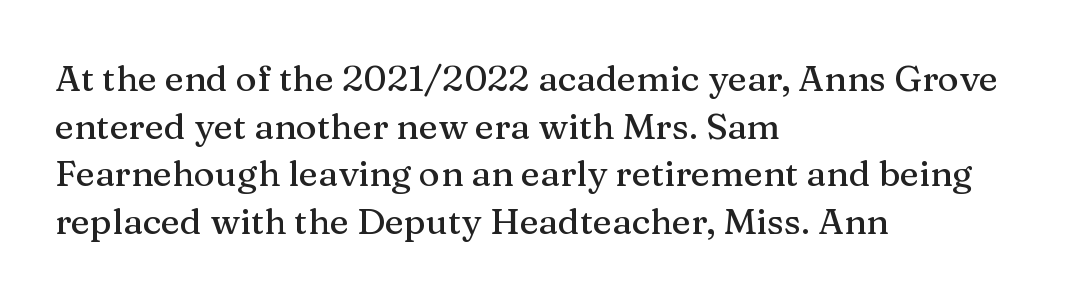
The image shows 36 px serif type, upright; set left-aligned, normal line spacing (1.32x), normal letter spacing, not underlined; medium stroke contrast and a medium x-height.
